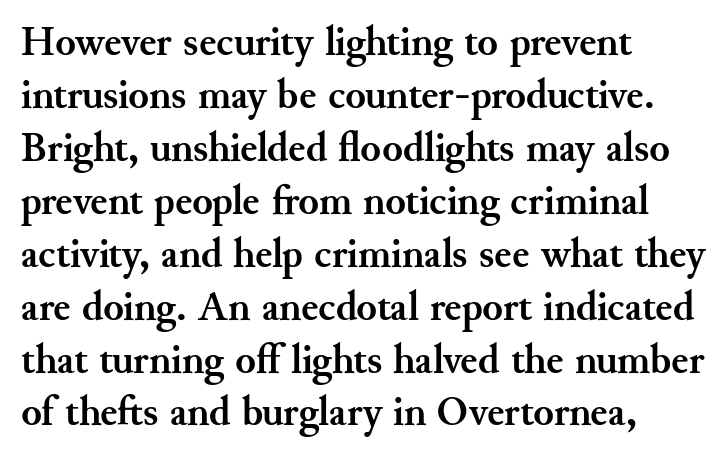
The image shows 42 px semibold serif type, upright; set left-aligned, normal line spacing (1.26x), normal letter spacing, not underlined; medium stroke contrast and a small x-height.
